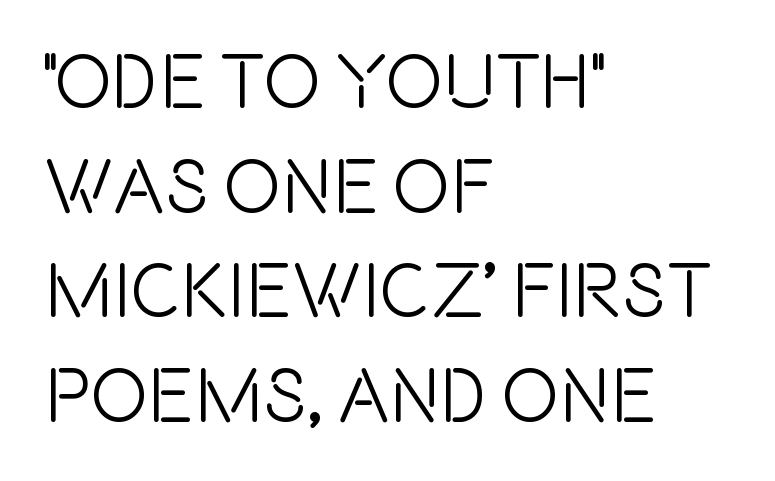
The image shows 77 px condensed sans-serif type, upright; set left-aligned, normal line spacing (1.36x), normal letter spacing, not underlined; a large x-height.
